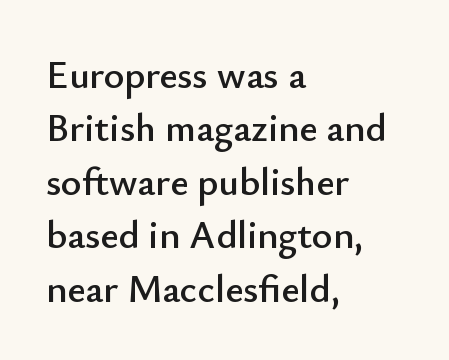
The image shows 39 px sans-serif type, upright; set left-aligned, normal line spacing (1.37x), normal letter spacing, not underlined; low stroke contrast and a small x-height.
